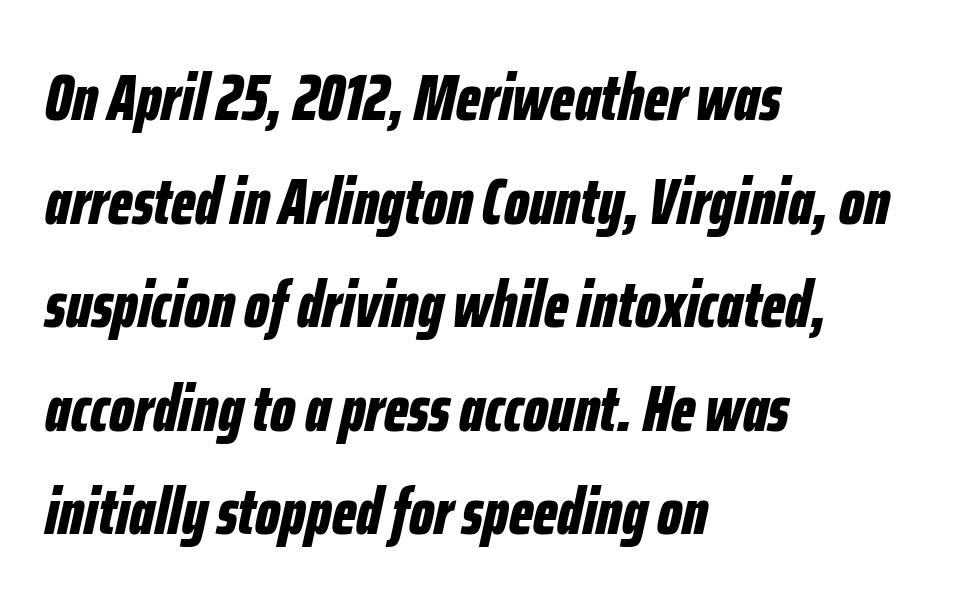
This sample has the flowing, uneven cadence of proportional lettering. This sample keeps an unexceptional amount of space between lines. This rendering leaves character spacing at its baseline value. Style check: oblique.
